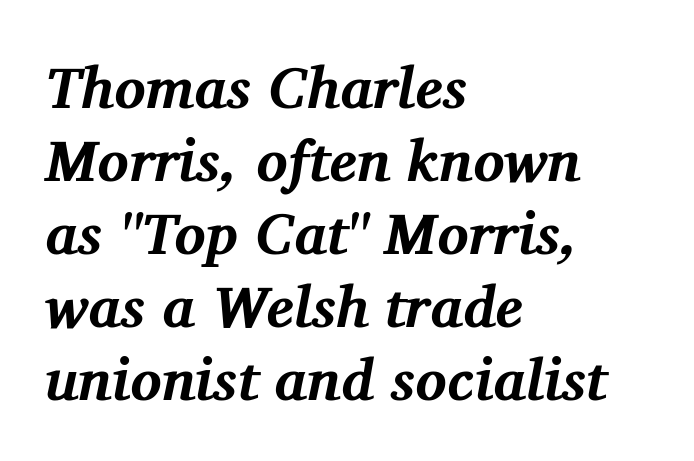
{"serif": "yes", "italic": "yes", "lean": "right", "slant_degrees": 11, "bold": "yes", "weight": "bold", "width": "normal", "stroke_contrast": "medium", "x_height": "medium", "monospaced": "no", "underline": "no", "align": "left", "line_spacing": "normal", "line_spacing_ratio": 1.26, "letter_spacing": "normal", "letter_spacing_em": 0.0, "glyph_px": 58}
